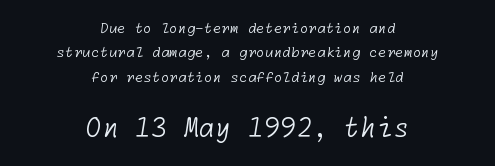
Nobody touched the tracking dial on this one. Glance below the letters and you will spot only blank space. Stems here are at most as thick as an everyday book face. This sample is center-justified, so both line endings float freely.
